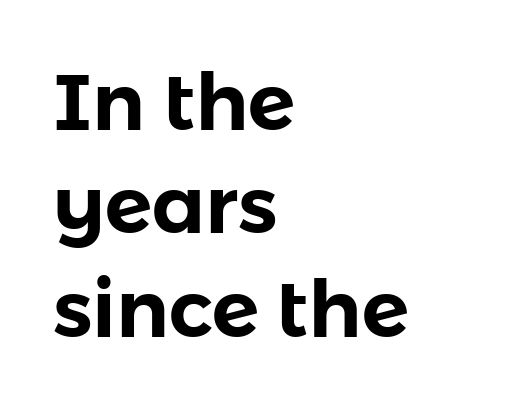
The image shows 79 px sans-serif type, upright; set left-aligned, normal line spacing (1.31x), normal letter spacing, not underlined; low stroke contrast and a medium x-height.
